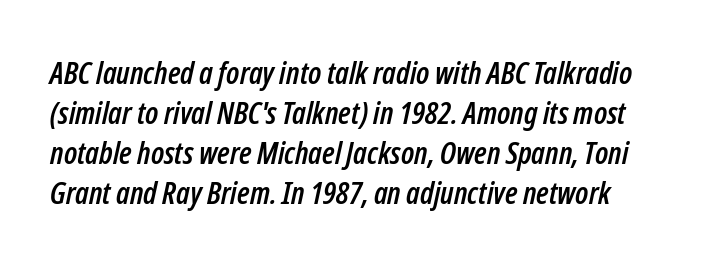
Inter-character spacing is left at the font's built-in metrics. Every row of glyphs begins at an identical x-position on the left. The passage shown is typed in a proportional face where columns would drift. The passage shown leans; its letterforms are oblique. The specimen omits any rule beneath the text block's lines. Students, observe: this is what conventionally led text looks like.
